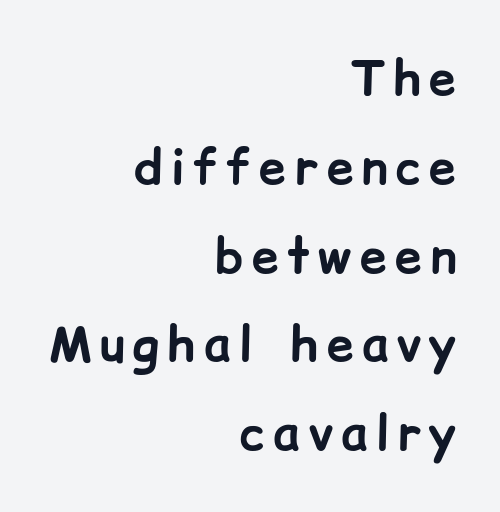
{"serif": "no", "italic": "no", "bold": "yes", "weight": "bold", "width": "normal", "stroke_contrast": "low", "x_height": "medium", "monospaced": "no", "underline": "no", "align": "right", "line_spacing_ratio": 1.85, "glyph_px": 48}
